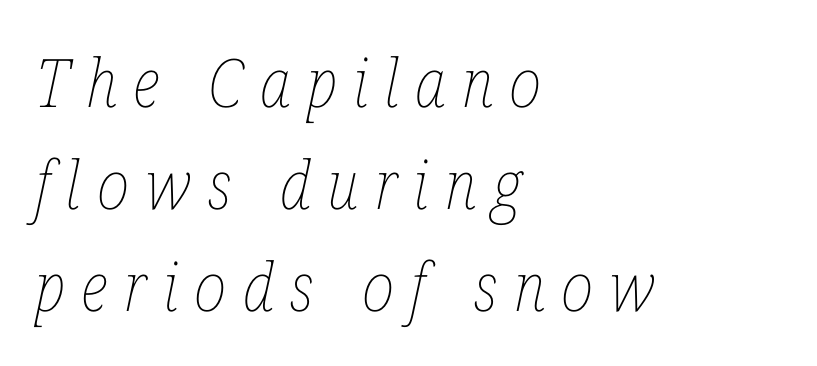
The paragraph shown leans on its left margin. Beneath every word, the page is bare. Rendered with sloped, italic letterforms. Compared with typical body copy, the letter spacing here is much looser. Bold? No — there's no thickening of the strokes. This sample has the flowing, uneven cadence of proportional lettering.
